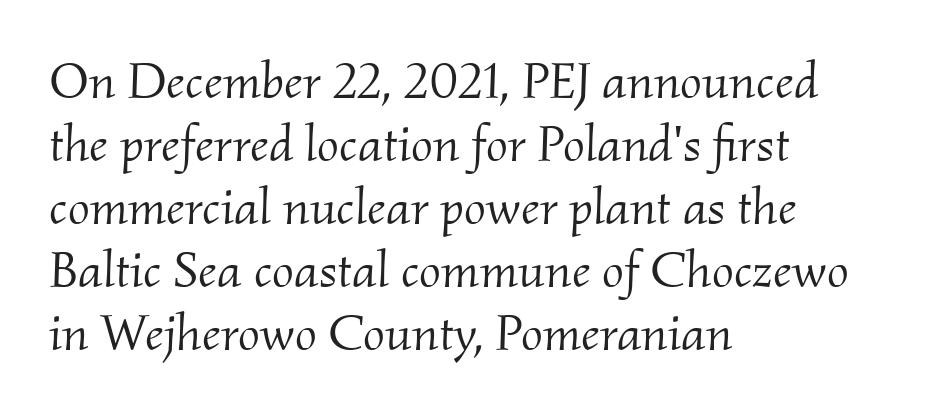
{"serif": "yes", "italic": "yes", "lean": "right", "slant_degrees": 2, "bold": "no", "weight": "light", "width": "normal", "stroke_contrast": "medium", "x_height": "small", "monospaced": "no", "underline": "no", "align": "left", "line_spacing_ratio": 1.21, "letter_spacing": "normal", "letter_spacing_em": 0.0, "glyph_px": 52}
